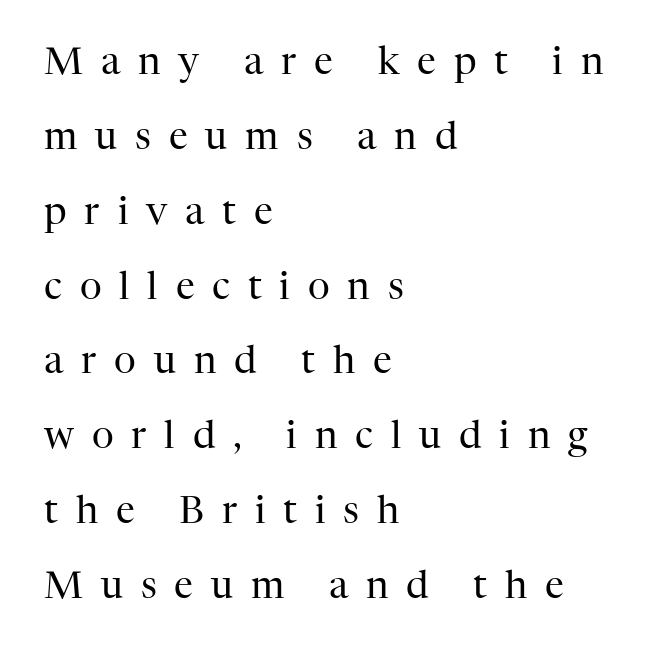
{"serif": "yes", "italic": "no", "bold": "no", "weight": "regular", "width": "normal", "stroke_contrast": "high", "x_height": "medium", "monospaced": "no", "underline": "no", "align": "left", "line_spacing": "loose", "line_spacing_ratio": 1.97, "letter_spacing": "wide", "letter_spacing_em": 0.47, "glyph_px": 38}
